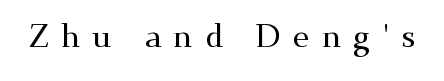
Q: Is the text italic (slanted)? A: No, it is upright.
Q: Is the typeface a serif or a sans-serif typeface? A: Serif.
Q: Is the text underlined? A: No.
Q: Is the spacing between letters normal or unusually wide? A: Unusually wide.
Q: Width (condensed, normal, or wide)? A: Wide.
Q: Stroke contrast? A: Medium.
Q: x-height? A: Small.
Q: Monospaced? A: No.
